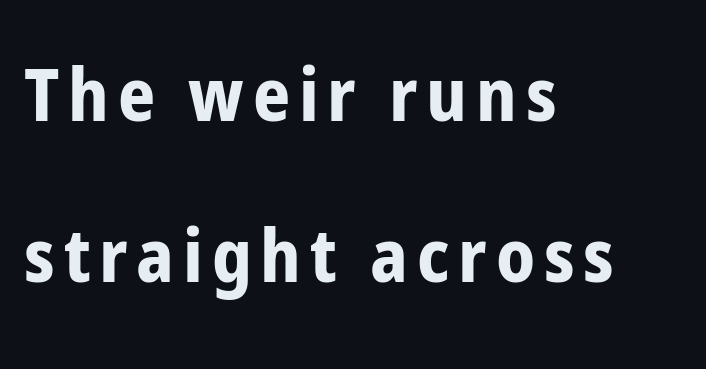
All the whitespace from short lines collects on the right. The space beneath each line is pristine and unruled. Pretty heavy lettering here — definitely bold. Proportional: the letters do not fall into vertical columns. Interline gaps are noticeably wide in this sample.
